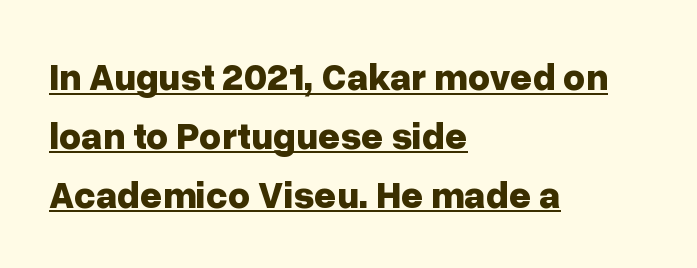
Q: Is the text bold? A: Yes.
Q: Is the text italic (slanted)? A: No, it is upright.
Q: Is the typeface a serif or a sans-serif typeface? A: Sans-serif.
Q: Is the text underlined? A: Yes.
Q: How is the paragraph aligned? A: Left-aligned.
Q: Is the spacing between letters normal or unusually wide? A: Normal.
Q: Is the spacing between lines tight, normal or loose? A: Normal.
Q: Width (condensed, normal, or wide)? A: Normal.
Q: Stroke contrast? A: Low.
Q: x-height? A: Medium.
Q: Monospaced? A: No.
